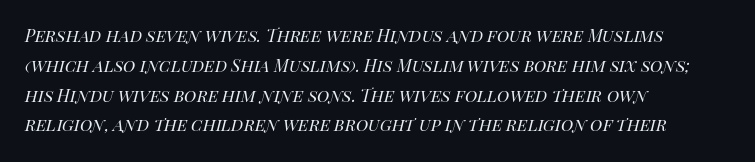
The image shows 21 px text type, italic (leaning right); set left-aligned, normal line spacing (1.42x), normal letter spacing, not underlined.
